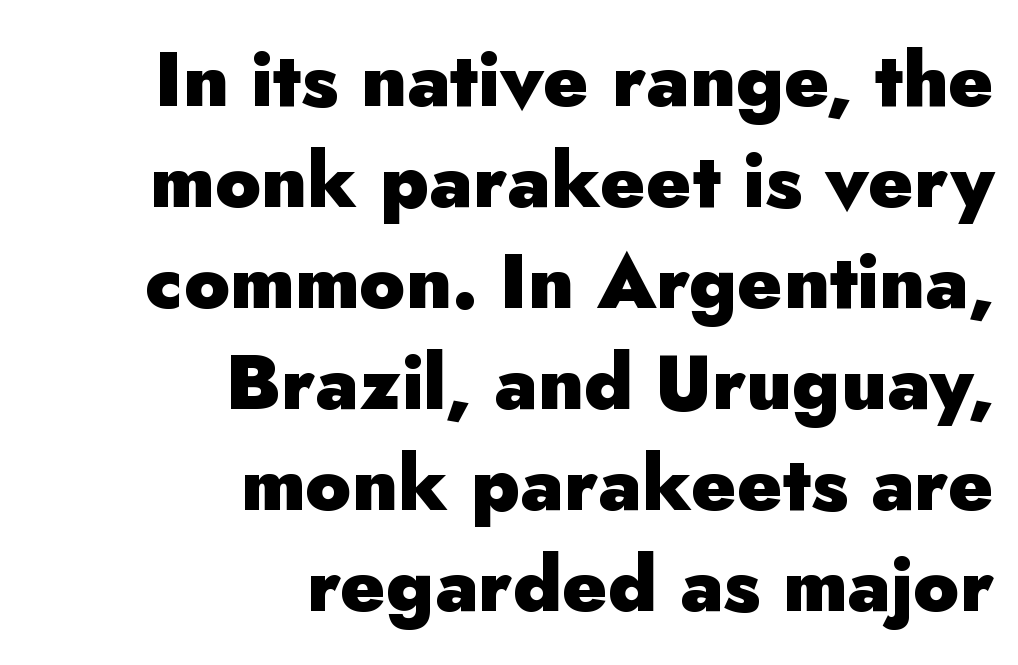
Successive baselines arrive at the customary interval. Tall strokes in this sample are plumb rather than angled. The typesetter chose a ragged-left arrangement here. Spacing between characters is what you'd get straight out of the box. The type family on display is of the sans-serif kind. Anything drawn beneath the words? Only blank space.
